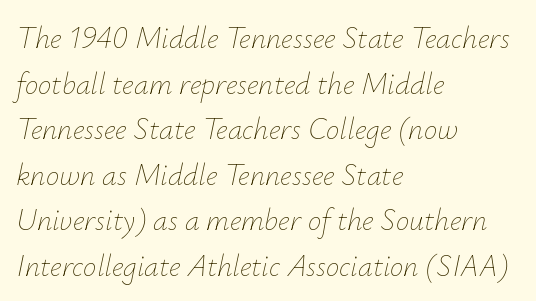
Tall strokes in this sample are angled rather than plumb. Letter spacing: default. Is this a fixed-width face? No — the glyphs have proportional, varying widths. The space directly below the letters is spotless.
